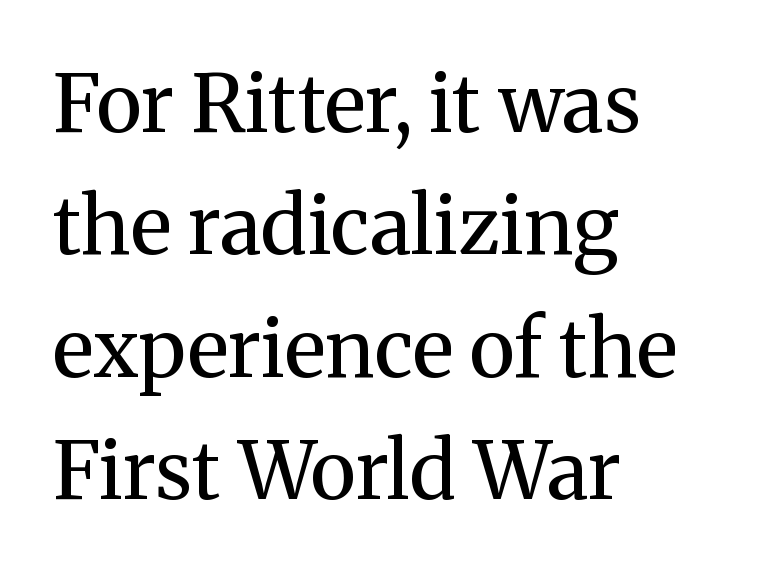
{"serif": "yes", "italic": "no", "bold": "no", "weight": "regular", "width": "normal", "stroke_contrast": "medium", "x_height": "medium", "monospaced": "no", "underline": "no", "align": "left", "line_spacing": "normal", "line_spacing_ratio": 1.53, "letter_spacing": "normal", "letter_spacing_em": 0.0, "glyph_px": 80}
